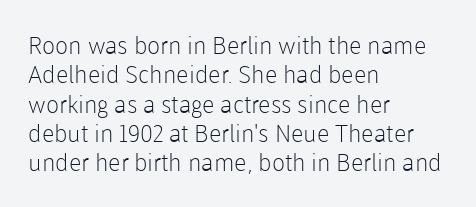
Q: Is the text bold? A: No.
Q: Is the text italic (slanted)? A: No, it is upright.
Q: Is the text underlined? A: No.
Q: How is the paragraph aligned? A: Left-aligned.
Q: Is the spacing between letters normal or unusually wide? A: Normal.
